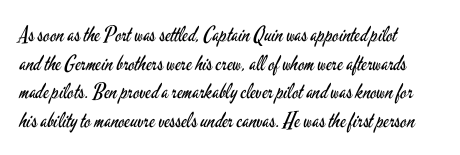
Line beginnings align vertically; line endings do not. Whoever set this chose a conventional vertical rhythm. Stroke mass is kept to a normal reading level or below. Nobody touched the tracking dial on this one.
